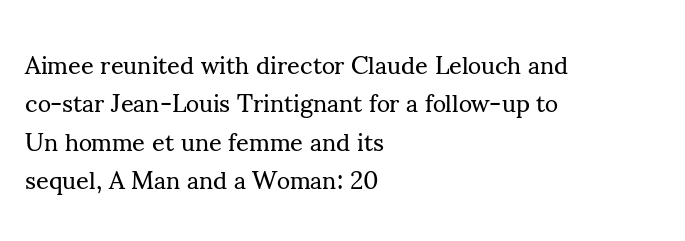
Q: Is the text bold? A: No.
Q: Is the text italic (slanted)? A: No, it is upright.
Q: Is the text underlined? A: No.
Q: How is the paragraph aligned? A: Left-aligned.
Q: Is the spacing between letters normal or unusually wide? A: Normal.
Q: Is the spacing between lines tight, normal or loose? A: Normal.
